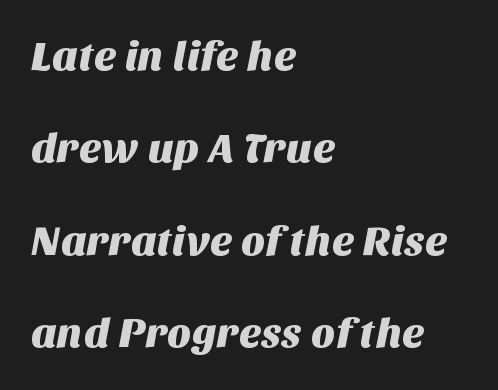
{"serif": "no", "width": "normal", "stroke_contrast": "medium", "x_height": "large", "monospaced": "no", "underline": "no", "align": "left", "line_spacing": "loose", "line_spacing_ratio": 2.2, "letter_spacing": "normal", "letter_spacing_em": 0.0, "glyph_px": 42}
